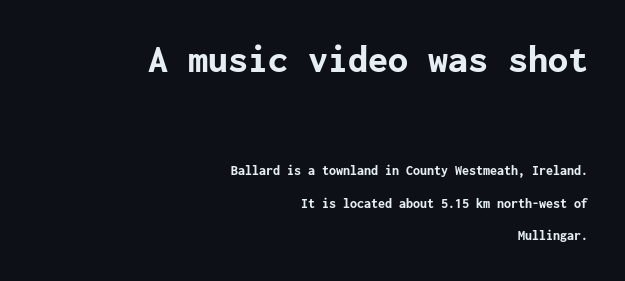
Q: Is the text bold? A: Yes.
Q: Is the text italic (slanted)? A: No, it is upright.
Q: Is the typeface a serif or a sans-serif typeface? A: Sans-serif.
Q: Is the text underlined? A: No.
Q: How is the paragraph aligned? A: Right-aligned.
Q: Is the spacing between letters normal or unusually wide? A: Normal.
Q: Is the spacing between lines tight, normal or loose? A: Loose.
Q: Which block of text is set in a larger size, the first (top) or the second (bottom)? A: The first (top) one.
Q: Width (condensed, normal, or wide)? A: Normal.
Q: Stroke contrast? A: Low.
Q: x-height? A: Medium.
